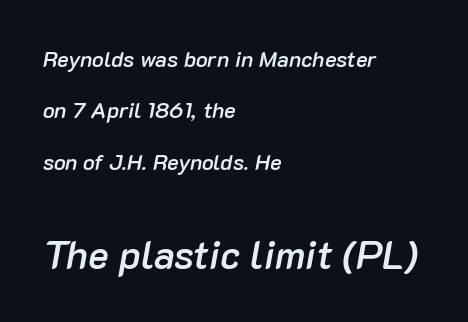
Widely set lines give the paragraph a tall, airy silhouette. An italicized treatment has been applied to the whole sample. These two chunks differ in scale, with the bottom chunk taking the larger measure. The font is running at a semibold setting, under full bold. Any mark beneath the type? The region is blank.
